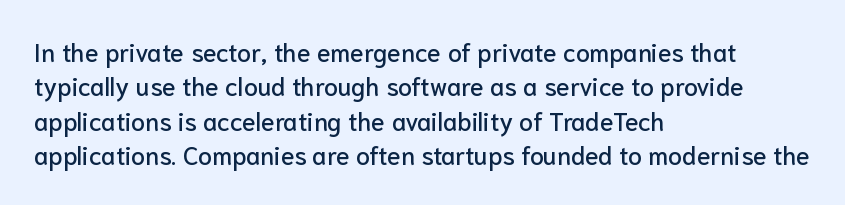
Q: Is the text italic (slanted)? A: No, it is upright.
Q: Is the text underlined? A: No.
Q: How is the paragraph aligned? A: Left-aligned.
Q: Is the spacing between letters normal or unusually wide? A: Normal.
Q: Is the spacing between lines tight, normal or loose? A: Normal.
